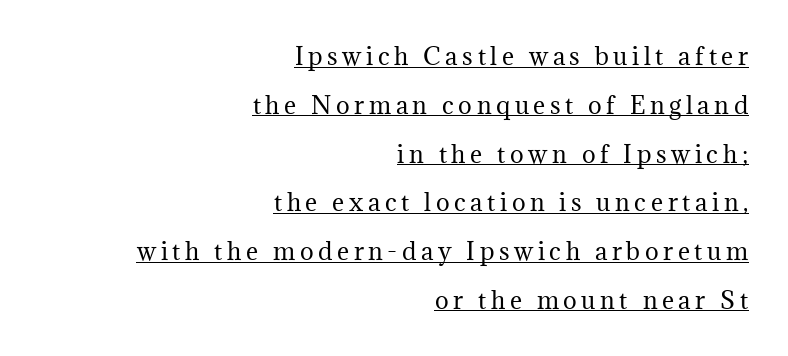
This rendering features underlined lettering. The strokes carry an ordinary text weight at most. A roman cut, with each character standing at attention. This sample is right-justified, so line beginnings fall wherever the words allow. Students, observe: this is what heavily led, spacious text looks like.
